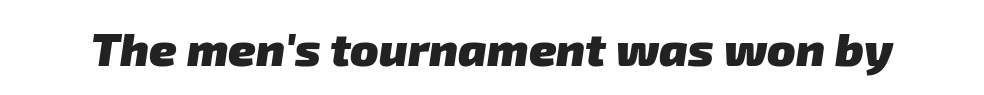
Do the characters align in a grid? No, the font is proportional. Glance below the letters and you will spot only blank space. This sample uses a sans-serif face. Plenty of ink on the page — the face is bold. Caption: standard tracking, unaltered.
